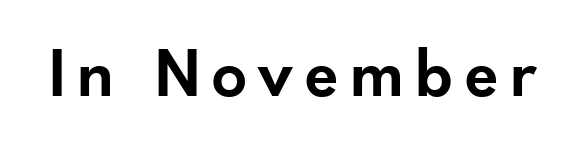
{"serif": "no", "italic": "no", "bold": "semi", "weight": "semibold", "width": "normal", "stroke_contrast": "low", "x_height": "small", "monospaced": "no", "underline": "no", "glyph_px": 70}
